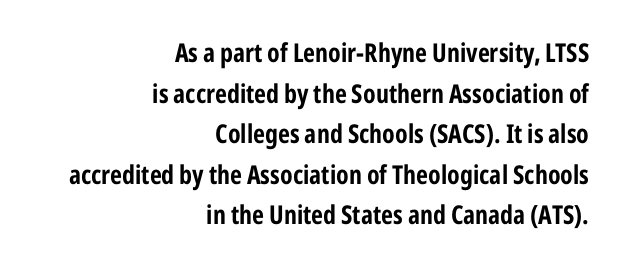
Q: Is the text bold? A: Yes.
Q: Is the text italic (slanted)? A: No, it is upright.
Q: Is the text underlined? A: No.
Q: How is the paragraph aligned? A: Right-aligned.
Q: Is the spacing between letters normal or unusually wide? A: Normal.
Q: Is the spacing between lines tight, normal or loose? A: Normal.
